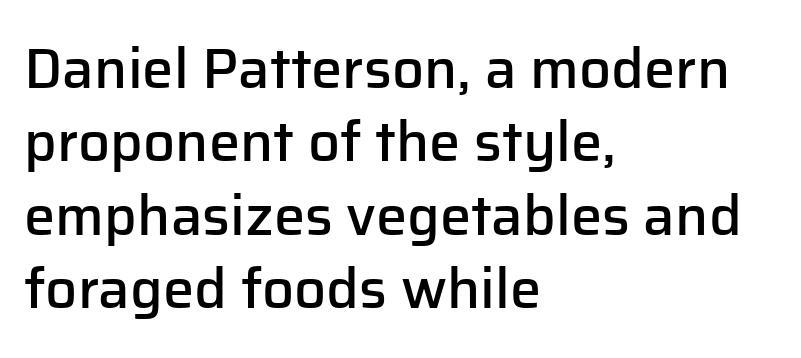
The space between consecutive lines is moderate. Characters remain perfectly vertical along every line. This sample uses a sans-serif face. This sample uses plain, unmodified letter spacing.
